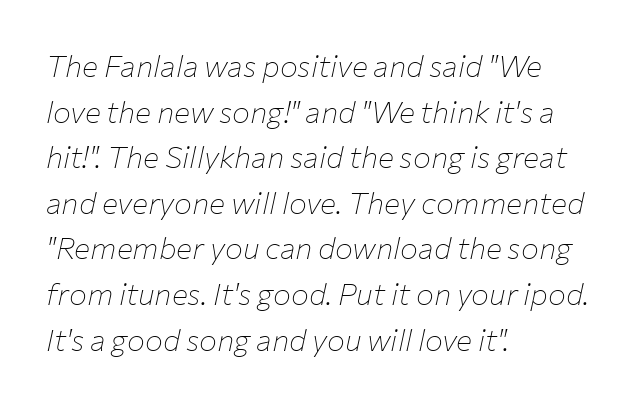
The paragraph shown leans on its left margin. Whoever set this chose a conventional vertical rhythm. Character widths vary here, with narrow letters taking less room than wide ones. The string is rendered with underlining switched off. The letters sit at their default tracking, neither squeezed nor spread. Italic? Definitely — the glyphs are oblique.
